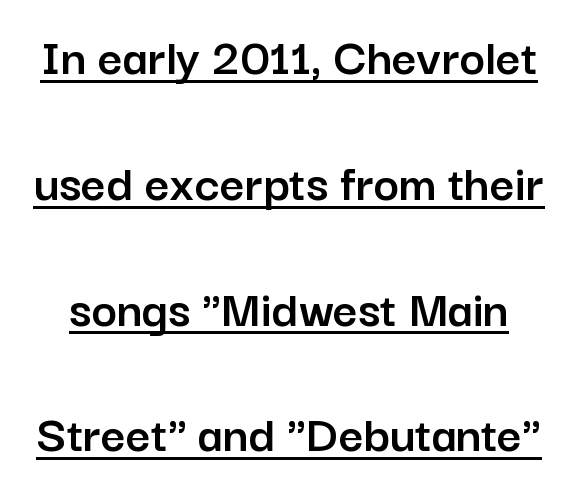
{"serif": "no", "italic": "no", "width": "normal", "stroke_contrast": "low", "x_height": "medium", "monospaced": "no", "underline": "yes", "line_spacing": "loose", "line_spacing_ratio": 2.33, "letter_spacing": "normal", "letter_spacing_em": 0.0, "glyph_px": 54}
